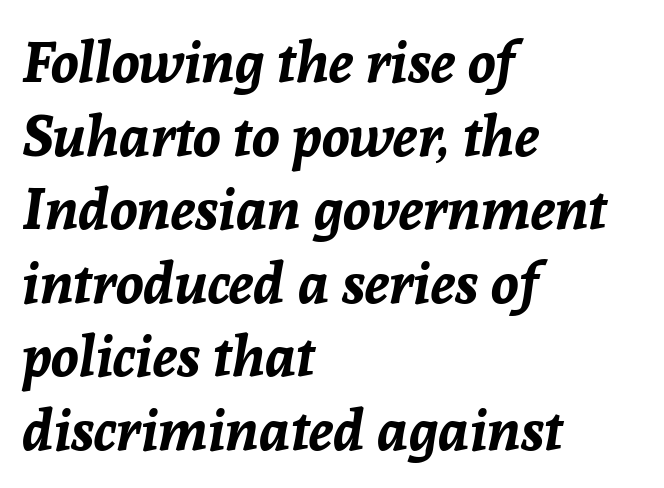
Q: Is the text bold? A: Yes.
Q: Is the text italic (slanted)? A: Yes, it leans right by about 8 degrees.
Q: Is the text underlined? A: No.
Q: How is the paragraph aligned? A: Left-aligned.
Q: Is the spacing between letters normal or unusually wide? A: Normal.
Q: Is the spacing between lines tight, normal or loose? A: Normal.
Q: Width (condensed, normal, or wide)? A: Normal.
Q: Stroke contrast? A: Low.
Q: x-height? A: Medium.
Q: Monospaced? A: No.
